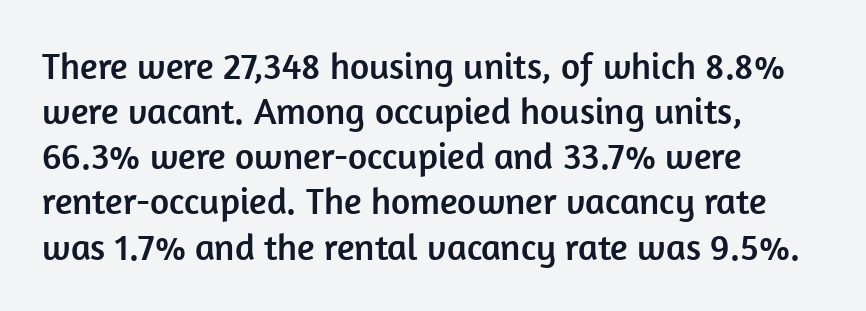
Q: Is the text italic (slanted)? A: No, it is upright.
Q: Is the typeface a serif or a sans-serif typeface? A: Sans-serif.
Q: Is the text underlined? A: No.
Q: How is the paragraph aligned? A: Left-aligned.
Q: Is the spacing between letters normal or unusually wide? A: Normal.
Q: Width (condensed, normal, or wide)? A: Normal.
Q: Stroke contrast? A: Low.
Q: x-height? A: Medium.
Q: Monospaced? A: No.
